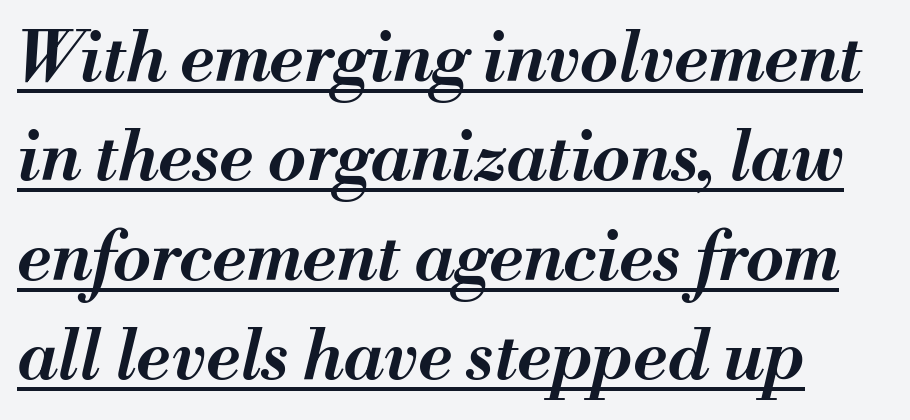
{"italic": "yes", "lean": "right", "slant_degrees": 13, "bold": "semi", "weight": "semibold", "width": "normal", "stroke_contrast": "medium", "x_height": "small", "monospaced": "no", "underline": "yes", "align": "left", "line_spacing": "normal", "line_spacing_ratio": 1.44, "letter_spacing": "normal", "letter_spacing_em": 0.0, "glyph_px": 69}
